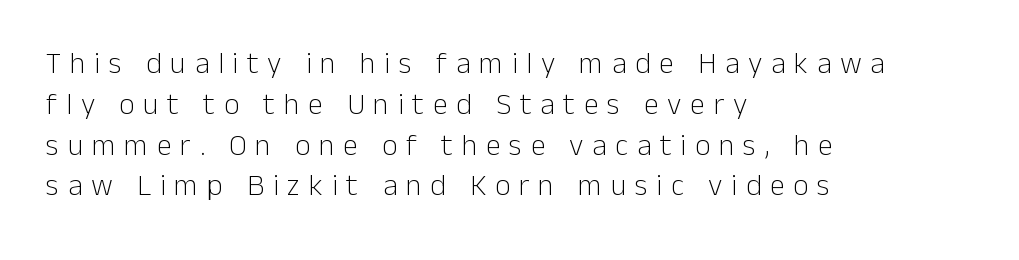
Q: Is the text bold? A: No.
Q: Is the text italic (slanted)? A: No, it is upright.
Q: Is the typeface a serif or a sans-serif typeface? A: Sans-serif.
Q: Is the text underlined? A: No.
Q: How is the paragraph aligned? A: Left-aligned.
Q: Is the spacing between letters normal or unusually wide? A: Unusually wide.
Q: Is the spacing between lines tight, normal or loose? A: Normal.
Q: Width (condensed, normal, or wide)? A: Normal.
Q: Stroke contrast? A: Low.
Q: x-height? A: Medium.
Q: Monospaced? A: No.
